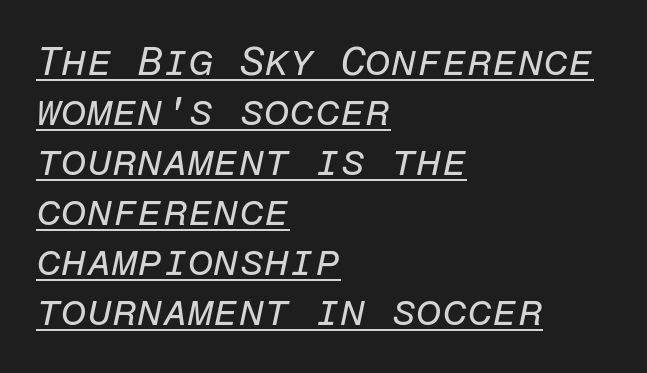
Q: Is the text bold? A: No.
Q: Is the text italic (slanted)? A: Yes, it leans right by about 12 degrees.
Q: Is the text underlined? A: Yes.
Q: How is the paragraph aligned? A: Left-aligned.
Q: Is the spacing between letters normal or unusually wide? A: Normal.
Q: Width (condensed, normal, or wide)? A: Normal.
Q: Stroke contrast? A: Low.
Q: x-height? A: Medium.
Q: Monospaced? A: Yes.
